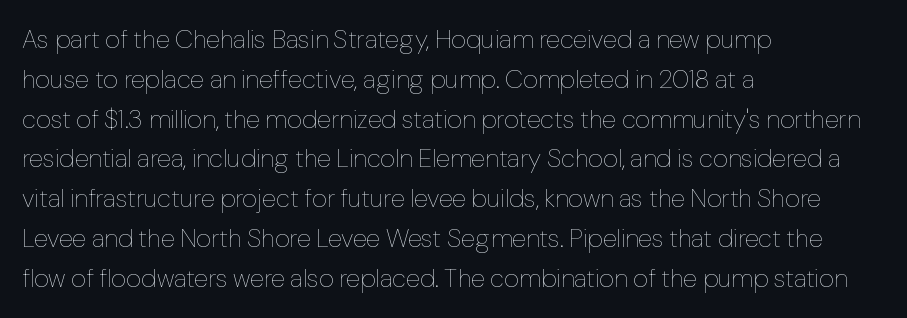
{"italic": "no", "bold": "no", "underline": "no", "align": "left", "line_spacing": "normal", "line_spacing_ratio": 1.53, "letter_spacing": "normal", "letter_spacing_em": 0.0, "glyph_px": 26}
